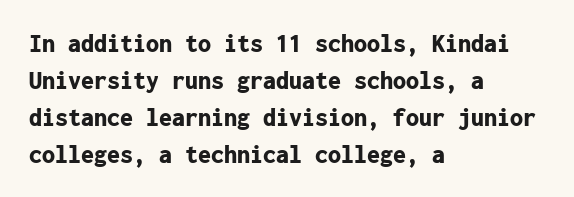
Q: Is the text bold? A: Yes.
Q: Is the text italic (slanted)? A: No, it is upright.
Q: Is the text underlined? A: No.
Q: How is the paragraph aligned? A: Left-aligned.
Q: Is the spacing between letters normal or unusually wide? A: Normal.
Q: Is the spacing between lines tight, normal or loose? A: Normal.
